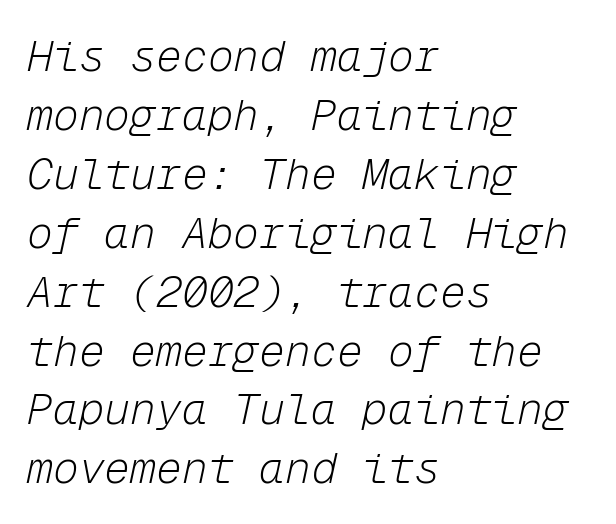
Q: Is the text bold? A: No.
Q: Is the text italic (slanted)? A: Yes, it leans right by about 12 degrees.
Q: Is the text underlined? A: No.
Q: How is the paragraph aligned? A: Left-aligned.
Q: Is the spacing between letters normal or unusually wide? A: Normal.
Q: Is the spacing between lines tight, normal or loose? A: Normal.
Q: Width (condensed, normal, or wide)? A: Normal.
Q: Stroke contrast? A: Low.
Q: x-height? A: Medium.
Q: Monospaced? A: Yes.
